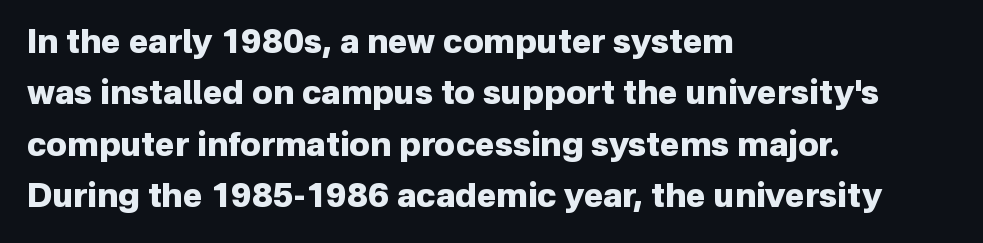
The image shows 33 px heavy sans-serif type, upright; set left-aligned, normal line spacing (1.56x), normal letter spacing, not underlined; low stroke contrast and a medium x-height.
